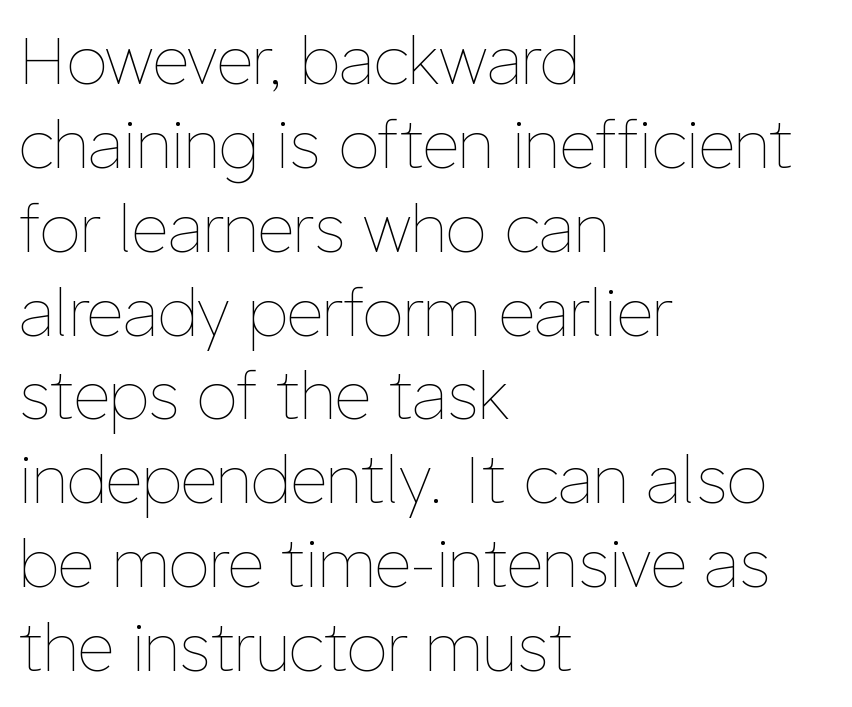
Whoever set this chose a conventional vertical rhythm. Letters have the restrained weight of plain body copy at most. A typesetter would call this zero additional tracking. The face used here is proportionally spaced, like ordinary book or web type.
